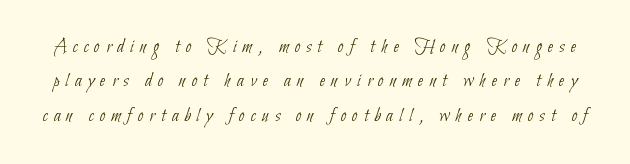
This is not heavy type; no bold has been used. Does extra space separate the letters? Yes, quite a lot of it. The passage shown is not underscored anywhere.
